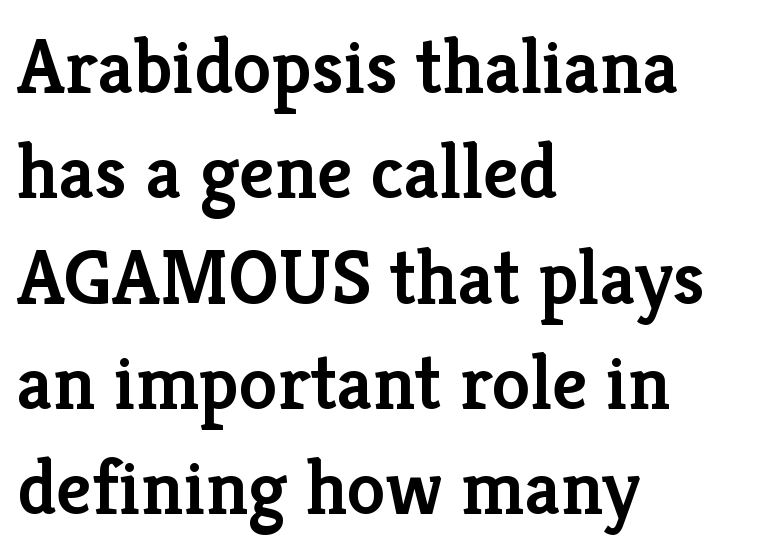
The image shows 78 px semibold serif type, upright; set left-aligned, normal line spacing (1.35x), normal letter spacing, not underlined; low stroke contrast and a medium x-height.
